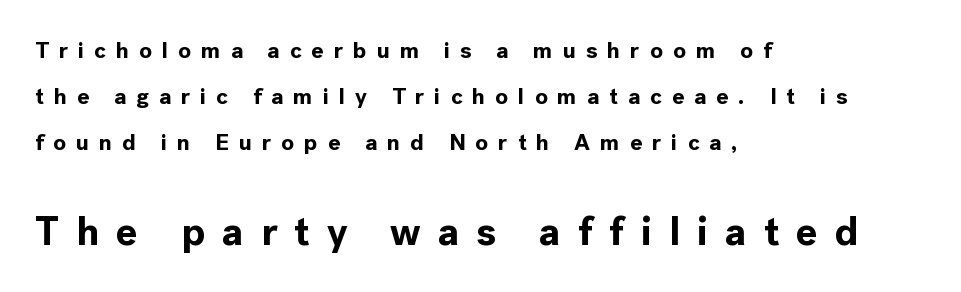
The image shows 40 px bold sans-serif type, upright; set left-aligned, loose line spacing (2.0x), unusually wide letter spacing (+0.43 em), not underlined; the second (bottom) block is 1.74x larger; a medium x-height.
